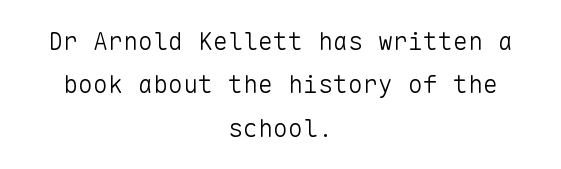
{"italic": "no", "bold": "no", "underline": "no", "align": "center", "line_spacing_ratio": 1.74, "letter_spacing": "normal", "letter_spacing_em": 0.0, "glyph_px": 25}
